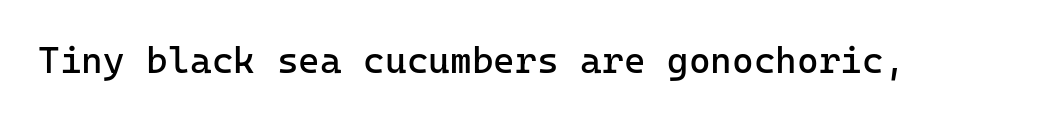
The image shows 37 px regular-weight sans-serif type, upright; set normal letter spacing, not underlined; low stroke contrast and a medium x-height.
